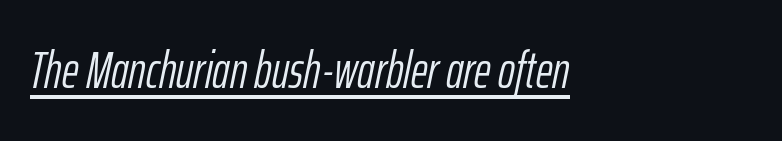
The image shows 51 px light, condensed type, italic (leaning right); set left-aligned, normal letter spacing, underlined; low stroke contrast and a medium x-height.
